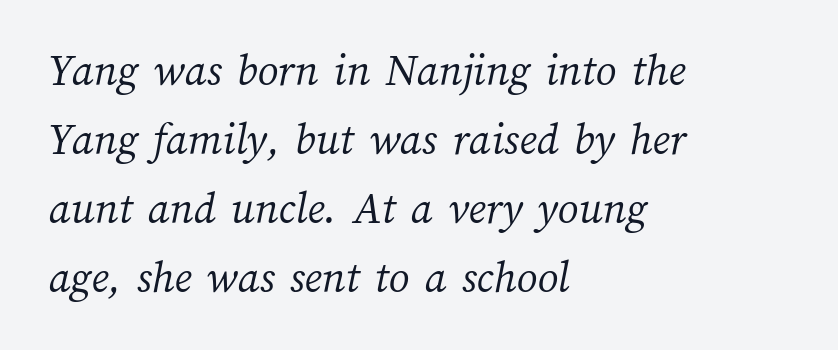
Q: Is the text bold? A: No.
Q: Is the text underlined? A: No.
Q: How is the paragraph aligned? A: Left-aligned.
Q: Is the spacing between letters normal or unusually wide? A: Normal.
Q: Is the spacing between lines tight, normal or loose? A: Normal.
Q: Width (condensed, normal, or wide)? A: Normal.
Q: Stroke contrast? A: Medium.
Q: x-height? A: Medium.
Q: Monospaced? A: No.
